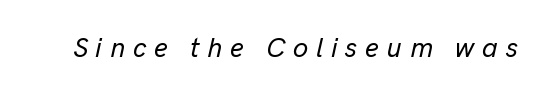
Does extra space separate the letters? Yes, quite a lot of it. The words here are not underlined. Style check: oblique.
